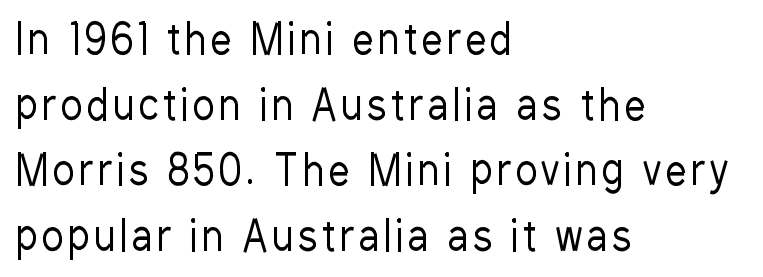
Q: Is the text bold? A: No.
Q: Is the text italic (slanted)? A: No, it is upright.
Q: Is the typeface a serif or a sans-serif typeface? A: Sans-serif.
Q: Is the text underlined? A: No.
Q: How is the paragraph aligned? A: Left-aligned.
Q: Is the spacing between lines tight, normal or loose? A: Normal.
Q: Width (condensed, normal, or wide)? A: Condensed.
Q: Stroke contrast? A: Low.
Q: x-height? A: Medium.
Q: Monospaced? A: No.
